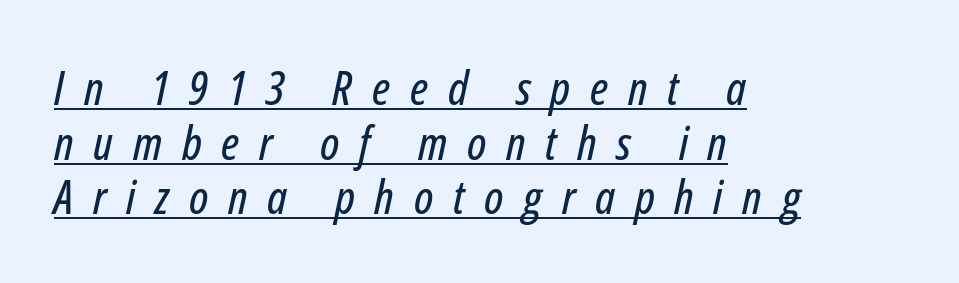
Q: Is the text italic (slanted)? A: Yes, it leans right by about 12 degrees.
Q: Is the text underlined? A: Yes.
Q: How is the paragraph aligned? A: Left-aligned.
Q: Is the spacing between letters normal or unusually wide? A: Unusually wide.
Q: Width (condensed, normal, or wide)? A: Condensed.
Q: Stroke contrast? A: Low.
Q: x-height? A: Medium.
Q: Monospaced? A: No.
